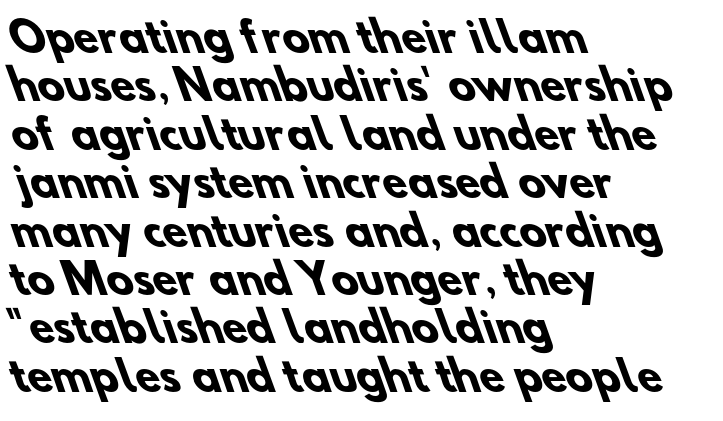
Students, this is bold: see how much ink each stroke carries. Any mark beneath the type? The region is blank. The typeface chosen for these lines omits serifs. The setting favours the left margin, as ordinary paragraphs usually do. Is this a fixed-width face? No — the glyphs have proportional, varying widths.
